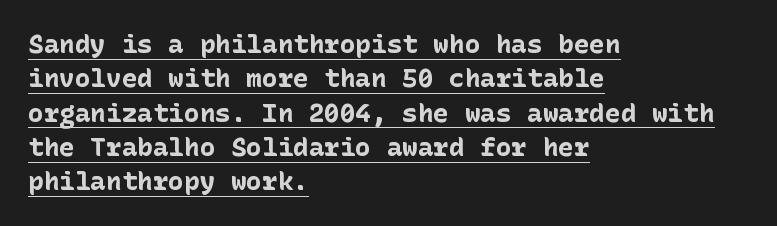
Line beginnings align vertically; line endings do not. The line-height multiplier appears to be the usual default. Characters remain perfectly vertical along every line. The passage shown has conventional tracking throughout.
